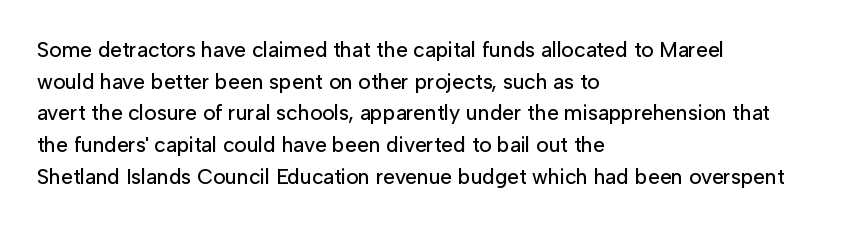
Has an underline been added? It has not. Do the letters lean? They stand straight. Notice how descenders clear the ascenders below comfortably — that's standard leading. The line texture is even and compact thanks to regular tracking.
